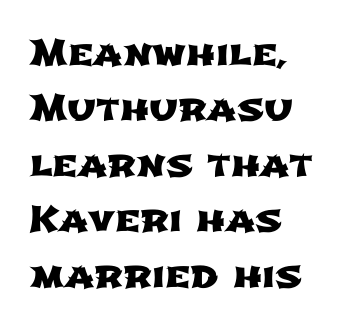
{"serif": "no", "width": "wide", "stroke_contrast": "low", "x_height": "medium", "monospaced": "no", "underline": "no", "align": "left", "line_spacing": "normal", "line_spacing_ratio": 1.54, "letter_spacing": "normal", "letter_spacing_em": 0.0, "glyph_px": 36}
